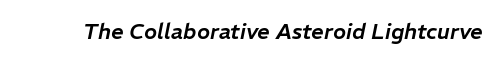
The image shows 22 px text type, italic (leaning right); set normal letter spacing, not underlined.
